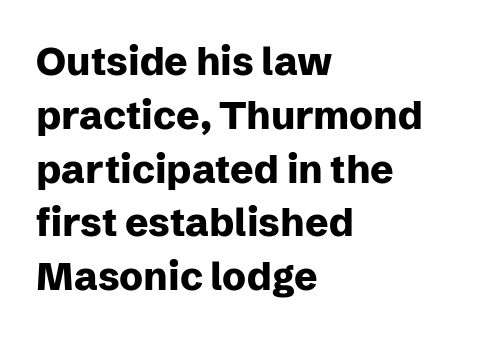
The image shows 39 px heavy sans-serif type, upright; set left-aligned, normal line spacing (1.38x), normal letter spacing, not underlined; low stroke contrast and a medium x-height.
